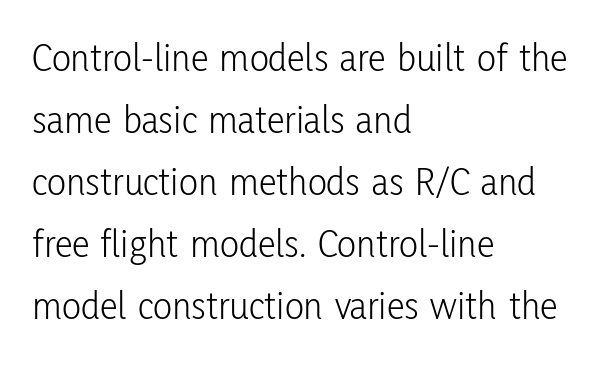
Stems and bowls with no extra thickness — not bold. Quick note: interline space is typical. Varying glyph widths throughout — classic text-font behaviour. No word sits above an underline.
